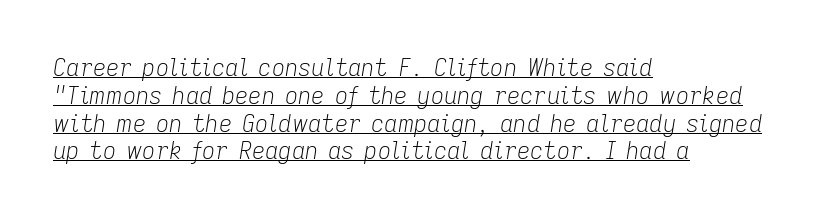
{"italic": "yes", "lean": "right", "slant_degrees": 9, "bold": "no", "underline": "yes", "align": "left", "line_spacing_ratio": 1.21, "letter_spacing": "normal", "letter_spacing_em": 0.0, "glyph_px": 23}
